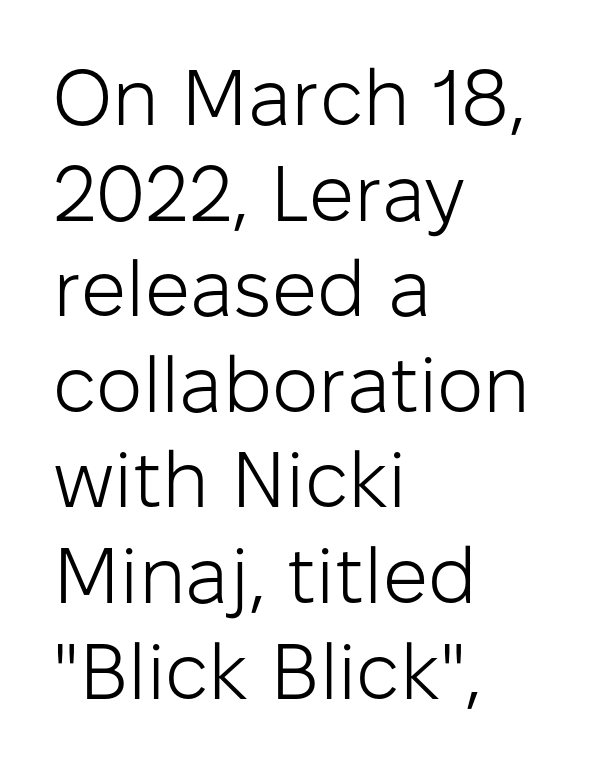
{"serif": "no", "italic": "no", "bold": "no", "weight": "light", "width": "normal", "stroke_contrast": "low", "x_height": "medium", "monospaced": "no", "underline": "no", "align": "left", "line_spacing_ratio": 1.21, "letter_spacing": "normal", "letter_spacing_em": 0.0, "glyph_px": 79}
